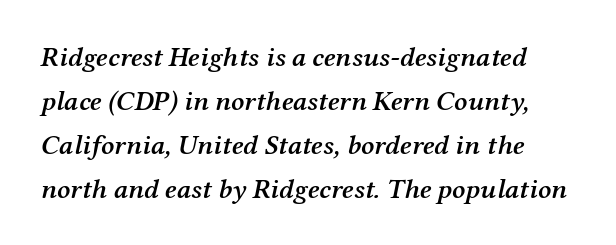
{"serif": "yes", "italic": "yes", "lean": "right", "slant_degrees": 12, "bold": "semi", "weight": "semibold", "width": "normal", "stroke_contrast": "medium", "x_height": "medium", "monospaced": "no", "underline": "no", "line_spacing": "normal", "line_spacing_ratio": 1.57, "letter_spacing": "normal", "letter_spacing_em": 0.0, "glyph_px": 28}
